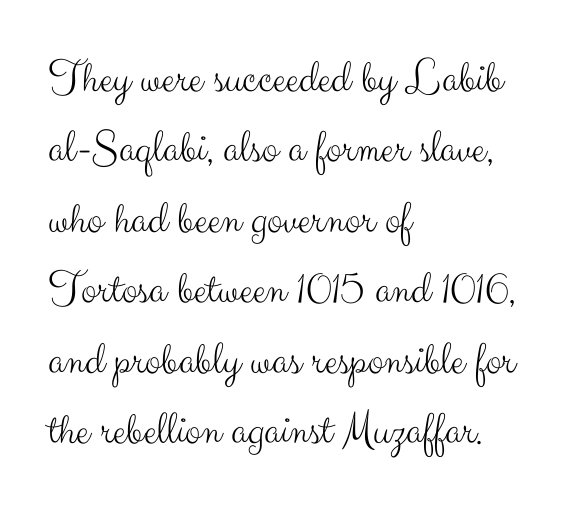
A clean baseline with only descenders dipping below it. Whoever set this chose a conventional vertical rhythm. Tracking here is standard; glyphs follow each other at the usual distance. Every row of glyphs begins at an identical x-position on the left.
